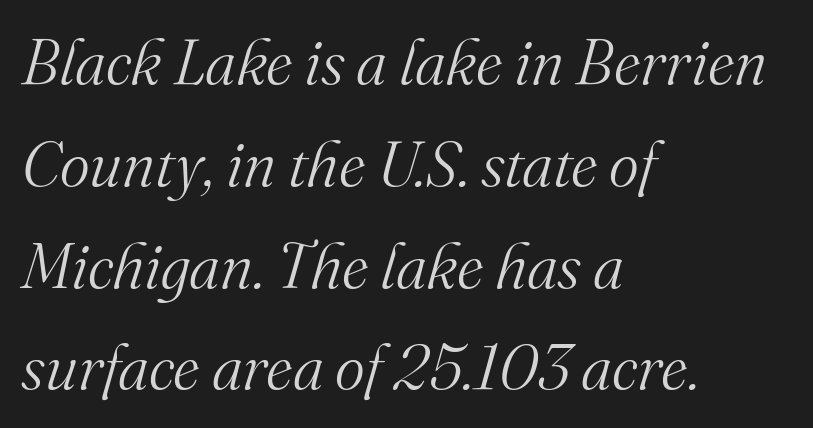
Q: Is the text bold? A: No.
Q: Is the text italic (slanted)? A: Yes, it leans right by about 16 degrees.
Q: Is the typeface a serif or a sans-serif typeface? A: Serif.
Q: Is the text underlined? A: No.
Q: How is the paragraph aligned? A: Left-aligned.
Q: Is the spacing between letters normal or unusually wide? A: Normal.
Q: Is the spacing between lines tight, normal or loose? A: Normal.
Q: Width (condensed, normal, or wide)? A: Normal.
Q: Stroke contrast? A: Medium.
Q: x-height? A: Small.
Q: Monospaced? A: No.
